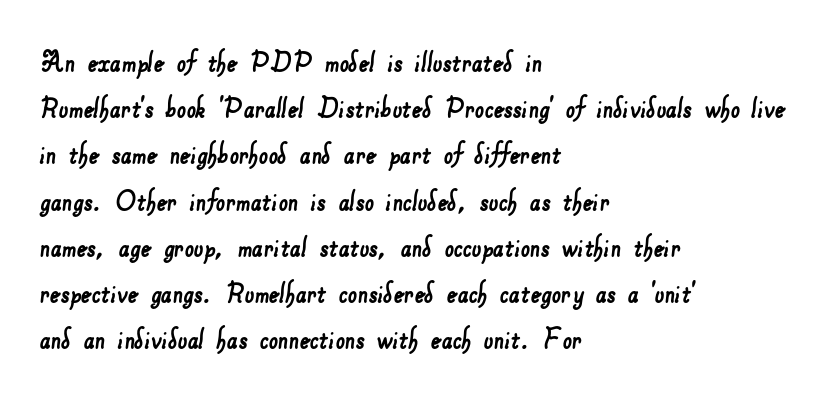
{"serif": "no", "width": "normal", "stroke_contrast": "low", "x_height": "small", "monospaced": "no", "underline": "no", "align": "left", "line_spacing": "normal", "line_spacing_ratio": 1.4, "letter_spacing": "normal", "letter_spacing_em": 0.0, "glyph_px": 33}
